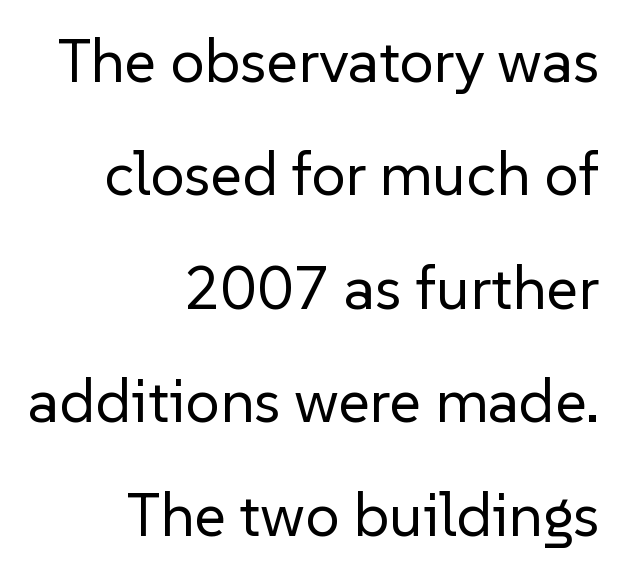
{"serif": "no", "italic": "no", "bold": "no", "weight": "regular", "width": "normal", "stroke_contrast": "low", "x_height": "medium", "monospaced": "no", "underline": "no", "align": "right", "line_spacing_ratio": 1.86, "letter_spacing": "normal", "letter_spacing_em": 0.0, "glyph_px": 61}
